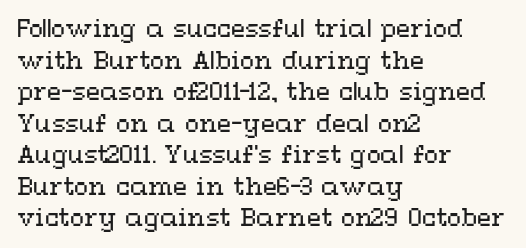
Q: Is the text bold? A: No.
Q: Is the text italic (slanted)? A: No, it is upright.
Q: Is the text underlined? A: No.
Q: How is the paragraph aligned? A: Left-aligned.
Q: Is the spacing between letters normal or unusually wide? A: Normal.
Q: Is the spacing between lines tight, normal or loose? A: Normal.
